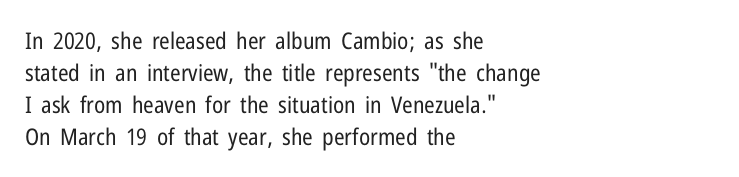
{"italic": "no", "bold": "no", "underline": "no", "align": "left", "line_spacing": "normal", "line_spacing_ratio": 1.39, "letter_spacing": "normal", "letter_spacing_em": 0.0, "glyph_px": 23}
